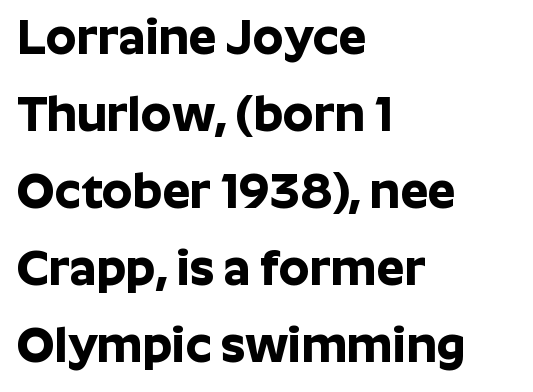
The image shows 49 px bold sans-serif type, upright; set left-aligned, normal line spacing (1.57x), normal letter spacing, not underlined; low stroke contrast and a medium x-height.
